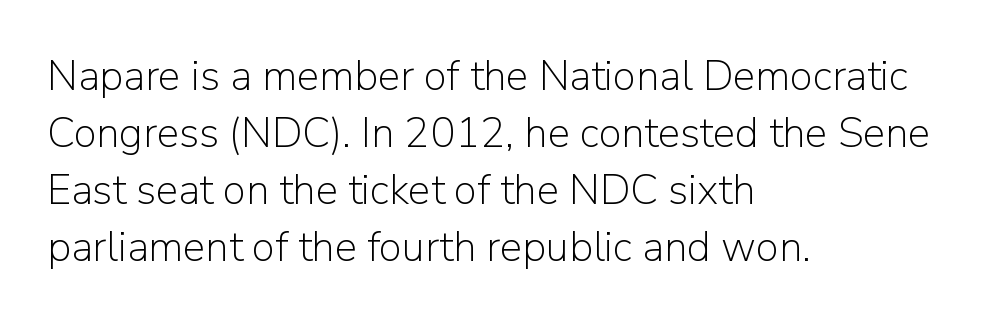
{"serif": "no", "italic": "no", "bold": "no", "weight": "light", "width": "normal", "stroke_contrast": "low", "x_height": "medium", "monospaced": "no", "underline": "no", "align": "left", "line_spacing": "normal", "line_spacing_ratio": 1.36, "letter_spacing": "normal", "letter_spacing_em": 0.0, "glyph_px": 42}
